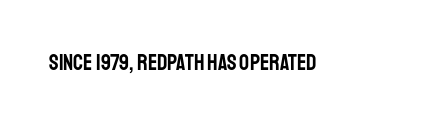
{"italic": "no", "underline": "no", "letter_spacing": "normal", "letter_spacing_em": 0.0, "glyph_px": 22}
